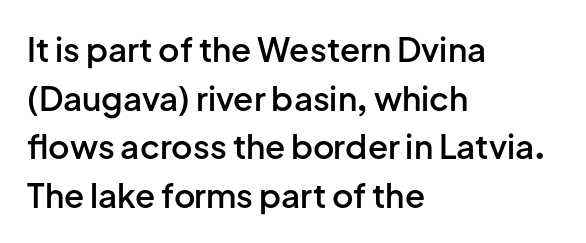
Here the designer chose a conventional face with non-uniform glyph widths. A somewhat darkened texture: the type is semibold rather than bold. The typography opts for an upright posture over an oblique one. Spacing between characters is what you'd get straight out of the box. What's the leading like? Ordinary, nothing unusual.
